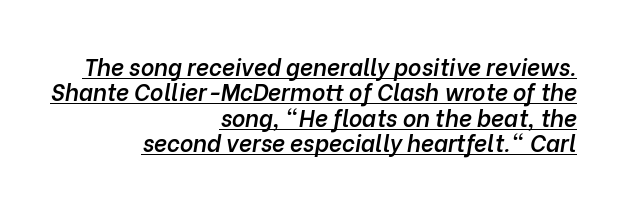
The whole block is typeset with a tilt. Reading down the column, the eye jumps only a short way to each next line. The passage shown is underscored from start to finish. Students, note that the glyphs here touch the page at normal intervals. Line ends are locked; line starts wander. Its strokes are somewhat broadened, the hallmark of semibold type.
